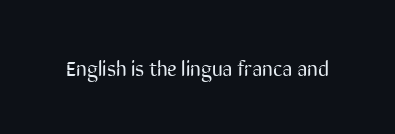
{"italic": "no", "bold": "no", "underline": "no", "letter_spacing": "normal", "letter_spacing_em": 0.0, "glyph_px": 21}
